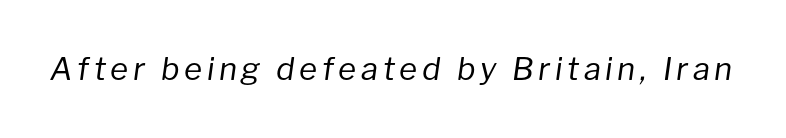
The image shows 31 px regular-weight type, italic (leaning right); set not underlined; low stroke contrast and a medium x-height.
